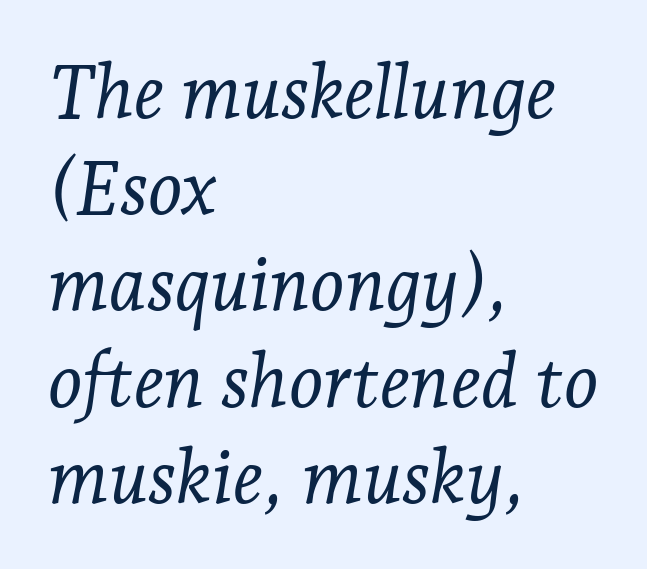
The image shows 74 px light serif type, italic (leaning right); set left-aligned, normal line spacing (1.3x), normal letter spacing, not underlined; low stroke contrast and a medium x-height.
